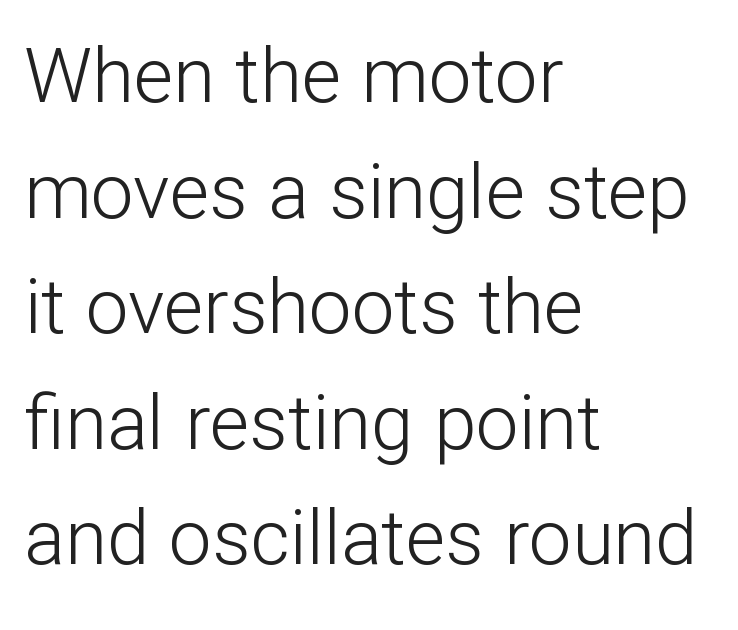
Q: Is the text bold? A: No.
Q: Is the text italic (slanted)? A: No, it is upright.
Q: Is the typeface a serif or a sans-serif typeface? A: Sans-serif.
Q: Is the text underlined? A: No.
Q: How is the paragraph aligned? A: Left-aligned.
Q: Is the spacing between letters normal or unusually wide? A: Normal.
Q: Is the spacing between lines tight, normal or loose? A: Normal.
Q: Width (condensed, normal, or wide)? A: Normal.
Q: Stroke contrast? A: Low.
Q: x-height? A: Medium.
Q: Monospaced? A: No.
